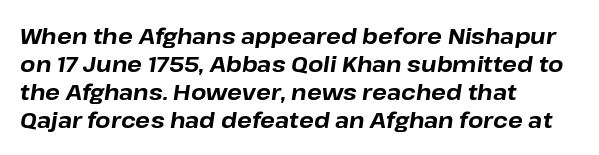
The image shows 22 px bold type, italic (leaning right); set left-aligned, normal line spacing (1.27x), normal letter spacing, not underlined.
